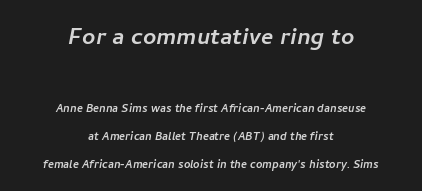
Q: Is the typeface a serif or a sans-serif typeface? A: Sans-serif.
Q: Is the text underlined? A: No.
Q: How is the paragraph aligned? A: Centered.
Q: Is the spacing between letters normal or unusually wide? A: Normal.
Q: Is the spacing between lines tight, normal or loose? A: Loose.
Q: Which block of text is set in a larger size, the first (top) or the second (bottom)? A: The first (top) one.
Q: Width (condensed, normal, or wide)? A: Normal.
Q: Stroke contrast? A: Low.
Q: x-height? A: Medium.
Q: Monospaced? A: No.
